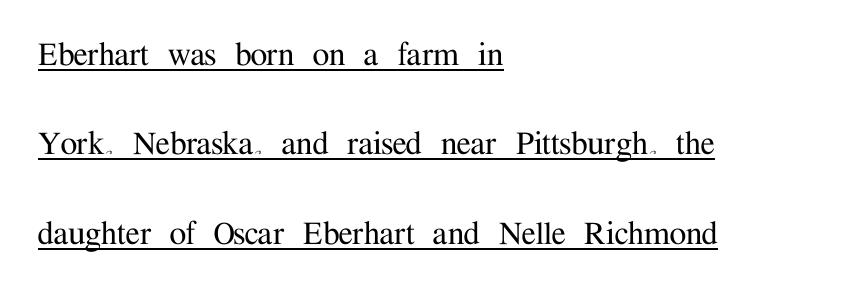
Q: Is the text italic (slanted)? A: No, it is upright.
Q: Is the typeface a serif or a sans-serif typeface? A: Serif.
Q: Is the text underlined? A: Yes.
Q: How is the paragraph aligned? A: Left-aligned.
Q: Is the spacing between letters normal or unusually wide? A: Normal.
Q: Is the spacing between lines tight, normal or loose? A: Loose.
Q: Width (condensed, normal, or wide)? A: Normal.
Q: Stroke contrast? A: Medium.
Q: x-height? A: Medium.
Q: Monospaced? A: No.
